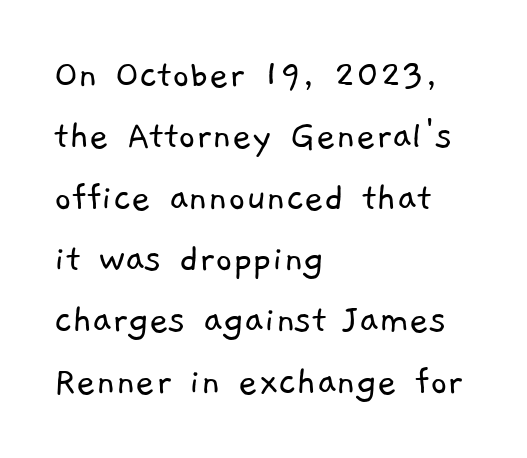
{"serif": "no", "bold": "no", "weight": "light", "width": "normal", "stroke_contrast": "low", "x_height": "medium", "monospaced": "no", "underline": "no", "align": "left", "line_spacing": "normal", "line_spacing_ratio": 1.46, "letter_spacing": "normal", "letter_spacing_em": 0.0, "glyph_px": 42}
